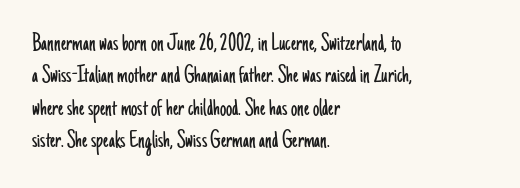
The image shows 25 px text type, upright; set left-aligned, normal line spacing (1.3x), normal letter spacing, not underlined.
